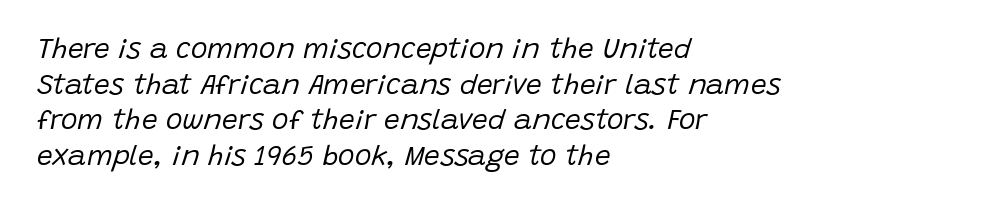
No word sits above an underline. These lines are set flush left with a ragged right edge. Summary of vertical rhythm: regular, with standard interline spacing. Each stroke keeps to a modest, everyday thickness or less. The axis of the letterforms is tilted away from vertical. Nothing unusual about the tracking: characters are spaced as the font intends.
